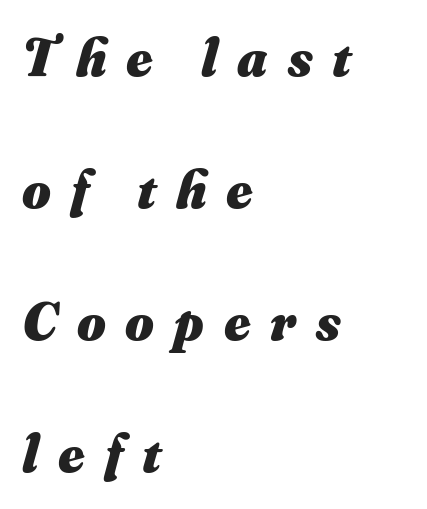
Heavy, bold letterforms. Every character sits at an angle, as italics do. One glance says open: line gaps are wider than usual. This sample uses expanded letter spacing, leaving extra air between glyphs. Note the varied advance widths — an 'i' is clearly narrower than an 'm'. Honestly, there is no underline to notice here at all.
